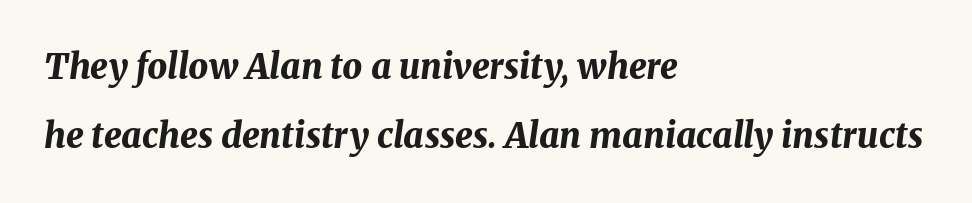
{"italic": "yes", "lean": "right", "slant_degrees": 8, "bold": "yes", "weight": "bold", "width": "normal", "stroke_contrast": "medium", "x_height": "medium", "monospaced": "no", "underline": "no", "align": "left", "line_spacing": "loose", "line_spacing_ratio": 1.98, "letter_spacing": "normal", "letter_spacing_em": 0.0, "glyph_px": 35}
